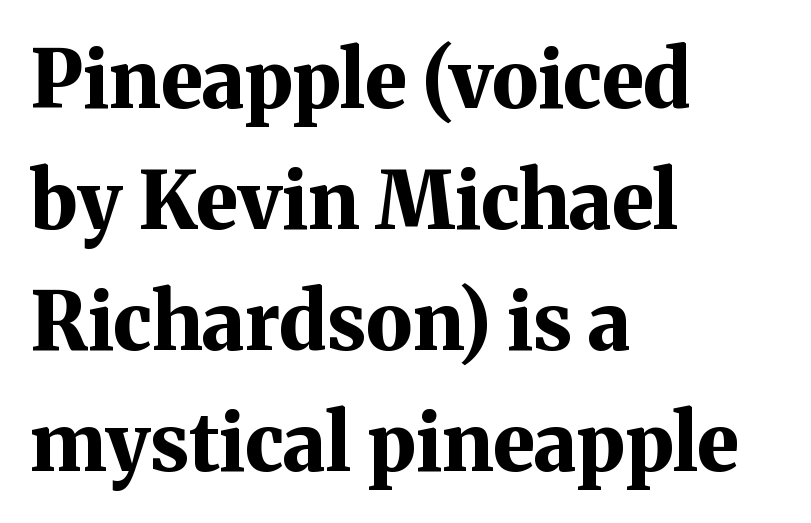
The image shows 79 px bold serif type, upright; set left-aligned, normal line spacing (1.53x), normal letter spacing, not underlined; medium stroke contrast and a medium x-height.
